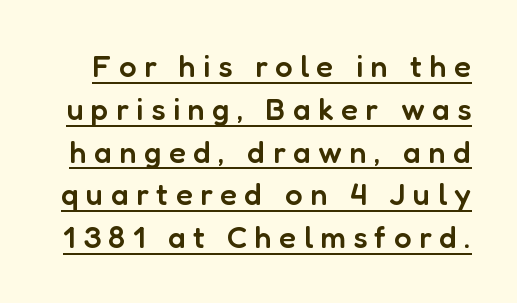
{"serif": "no", "italic": "no", "bold": "semi", "weight": "semibold", "width": "normal", "stroke_contrast": "low", "x_height": "medium", "monospaced": "no", "underline": "yes", "line_spacing": "normal", "line_spacing_ratio": 1.38, "letter_spacing": "wide", "letter_spacing_em": 0.24, "glyph_px": 31}
